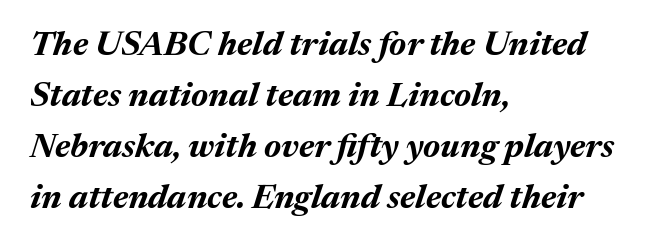
{"italic": "yes", "lean": "right", "slant_degrees": 17, "bold": "yes", "weight": "bold", "width": "normal", "stroke_contrast": "medium", "x_height": "medium", "monospaced": "no", "underline": "no", "align": "left", "line_spacing": "normal", "line_spacing_ratio": 1.5, "letter_spacing": "normal", "letter_spacing_em": 0.0, "glyph_px": 34}
